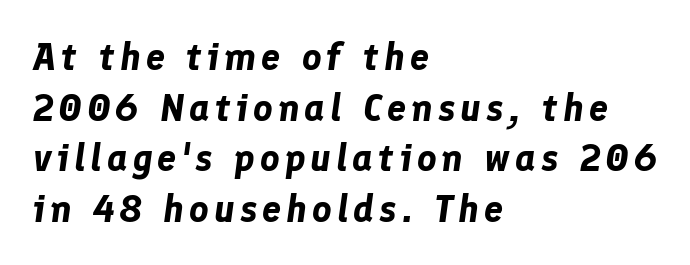
This sample uses an oblique cut, with every glyph tilted off the vertical. Regarding leading, the lines here are spaced in the standard way. The glyphs have the mass of a bold cut. Type without underlining. These lines are rendered in a variable-pitch font. Teacher's note: observe the even left margin — that is flush-left alignment.
